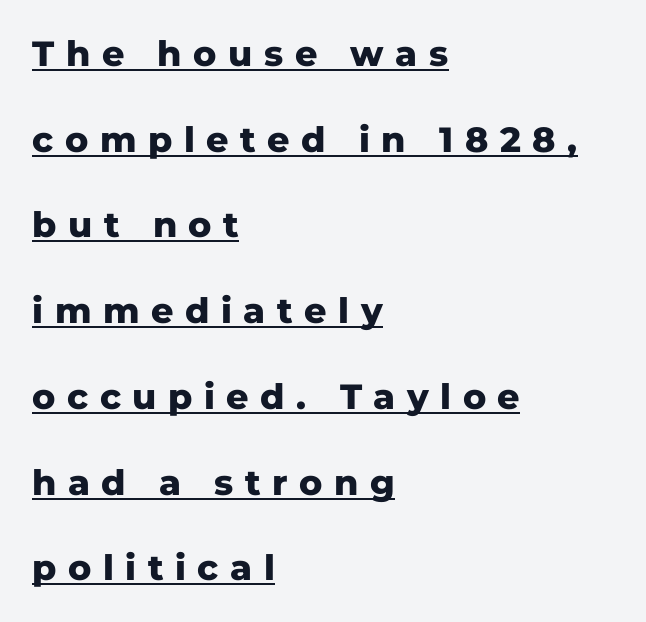
The letters are bold, with thick, heavy strokes. The letters advance in unequal steps, a hallmark of proportional type. This sample is left-justified, so line endings fall wherever the words run out. Each line of the rendering has a horizontal stroke beneath the glyphs. The lettering holds an erect, upright posture throughout.
